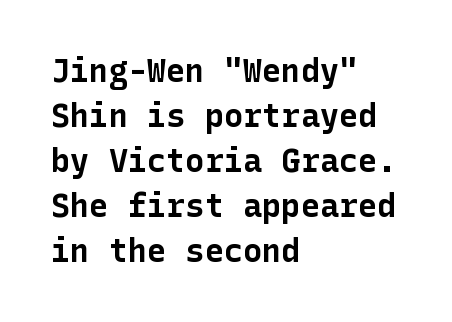
The image shows 32 px bold sans-serif type, upright; set left-aligned, normal line spacing (1.41x), normal letter spacing, not underlined; low stroke contrast and a medium x-height.
